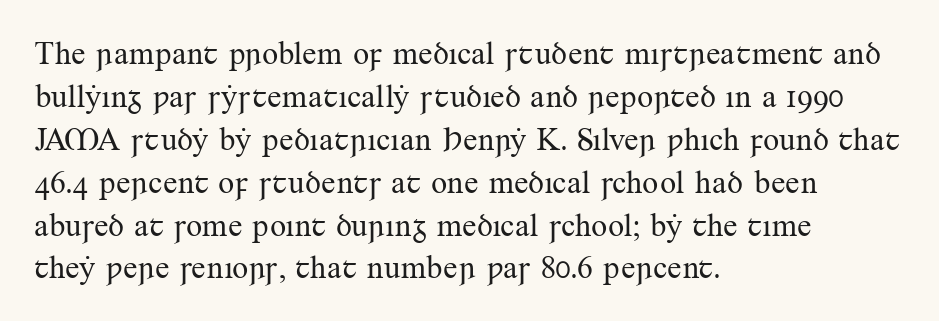
Q: Is the text bold? A: No.
Q: Is the text italic (slanted)? A: No, it is upright.
Q: Is the typeface a serif or a sans-serif typeface? A: Serif.
Q: Is the text underlined? A: No.
Q: How is the paragraph aligned? A: Left-aligned.
Q: Is the spacing between letters normal or unusually wide? A: Normal.
Q: Is the spacing between lines tight, normal or loose? A: Normal.
Q: Width (condensed, normal, or wide)? A: Normal.
Q: Stroke contrast? A: Medium.
Q: x-height? A: Small.
Q: Monospaced? A: No.
